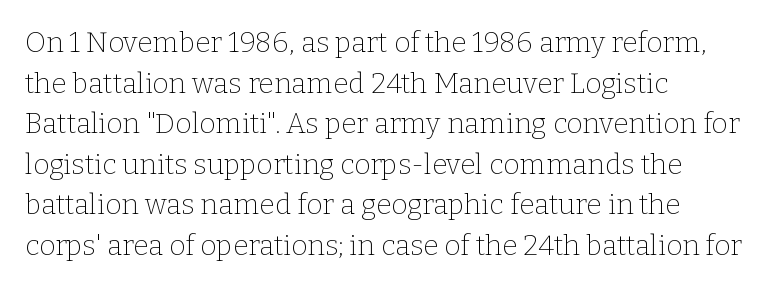
Q: Is the text bold? A: No.
Q: Is the text italic (slanted)? A: No, it is upright.
Q: Is the typeface a serif or a sans-serif typeface? A: Serif.
Q: Is the text underlined? A: No.
Q: How is the paragraph aligned? A: Left-aligned.
Q: Is the spacing between letters normal or unusually wide? A: Normal.
Q: Is the spacing between lines tight, normal or loose? A: Normal.
Q: Width (condensed, normal, or wide)? A: Normal.
Q: Stroke contrast? A: Low.
Q: x-height? A: Medium.
Q: Monospaced? A: No.
